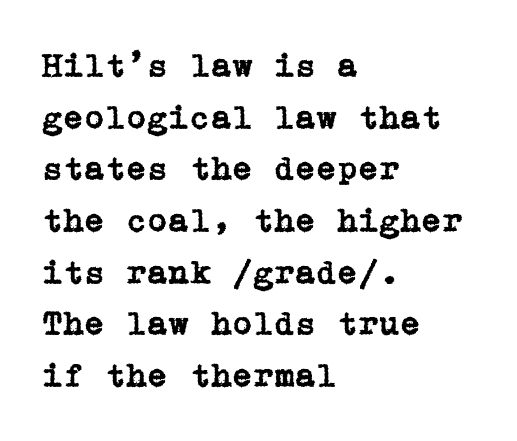
A typesetter would call this zero additional tracking. This is roman type, the default non-slanted kind. You can tell from the footed stems that serif type was used. This rendering uses left alignment, leaving the right contour irregular. This sample keeps an unexceptional amount of space between lines.
